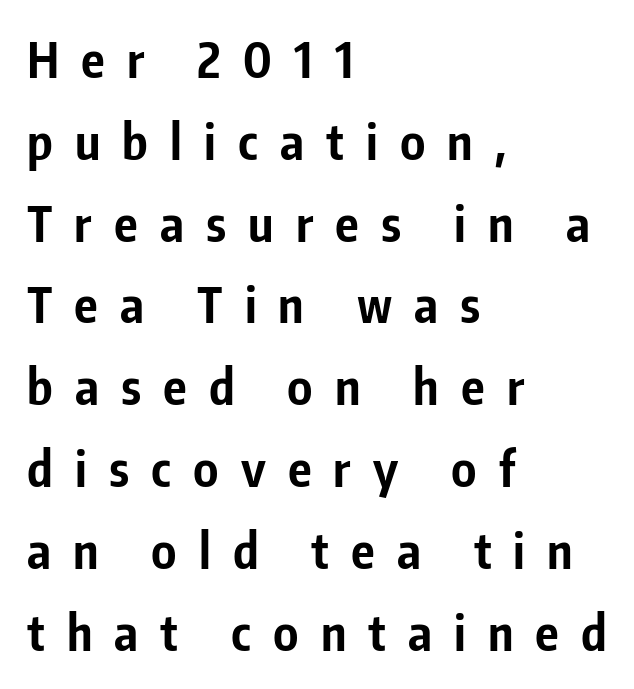
The image shows 49 px bold, condensed sans-serif type, upright; set left-aligned, normal line spacing (1.67x), unusually wide letter spacing (+0.45 em), not underlined; low stroke contrast and a medium x-height.
